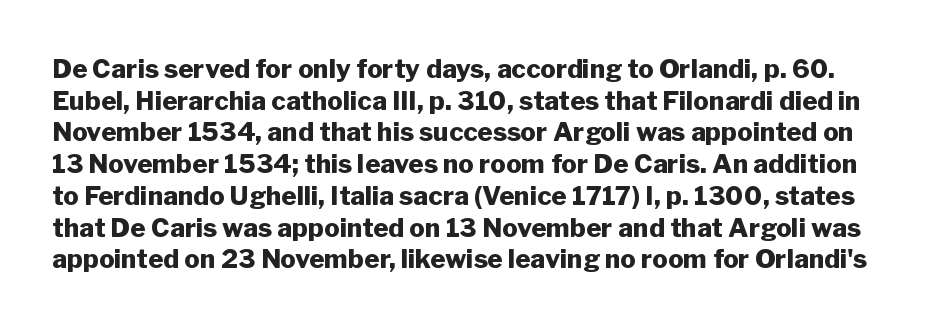
Q: Is the text bold? A: Yes.
Q: Is the text italic (slanted)? A: No, it is upright.
Q: Is the text underlined? A: No.
Q: Is the spacing between letters normal or unusually wide? A: Normal.
